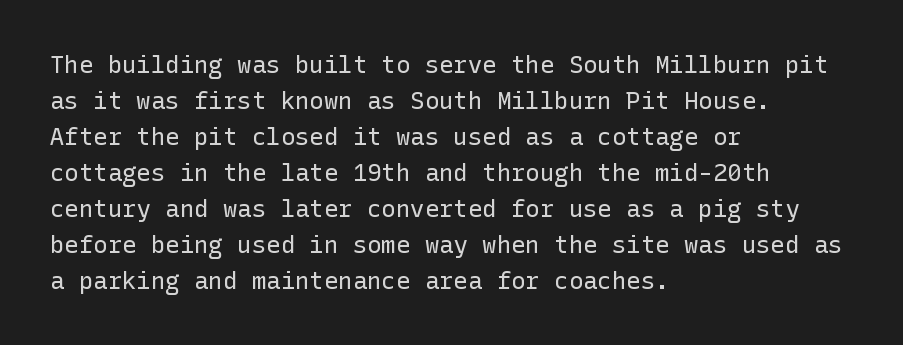
There is no visible air inserted between adjacent glyphs. The rendering anchors every line to the left-hand side. Counters stay open thanks to moderate or lighter strokes. Is there much room between lines? A standard amount, neither cramped nor airy. Type without underlining.
